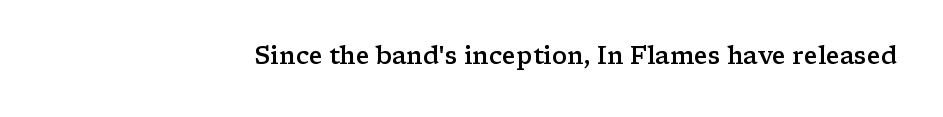
The image shows 24 px text type, upright; set normal letter spacing, not underlined.
